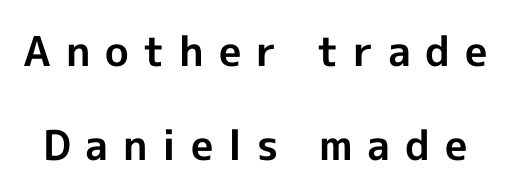
Glance below the letters and you will spot only blank space. Do the characters align in a grid? No, the font is proportional. Widely set lines give the paragraph a tall, airy silhouette. The font family rendered here belongs to the sans-serif group. Each glyph is drawn with heavy, bold strokes.
